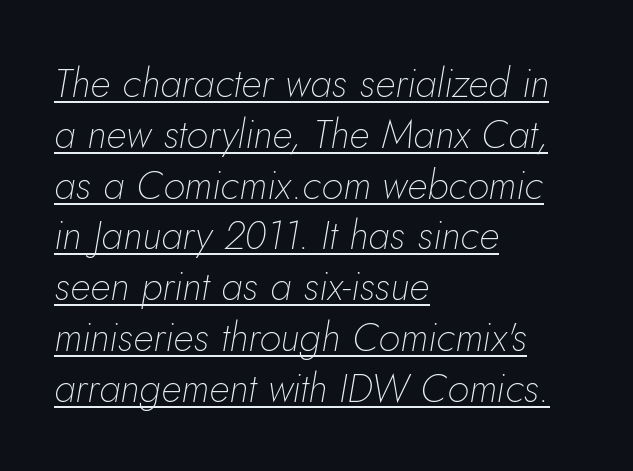
Q: Is the text bold? A: No.
Q: Is the text italic (slanted)? A: Yes, it leans right by about 5 degrees.
Q: Is the text underlined? A: Yes.
Q: How is the paragraph aligned? A: Left-aligned.
Q: Is the spacing between letters normal or unusually wide? A: Normal.
Q: Is the spacing between lines tight, normal or loose? A: Normal.
Q: Width (condensed, normal, or wide)? A: Normal.
Q: Stroke contrast? A: Low.
Q: x-height? A: Small.
Q: Monospaced? A: No.
